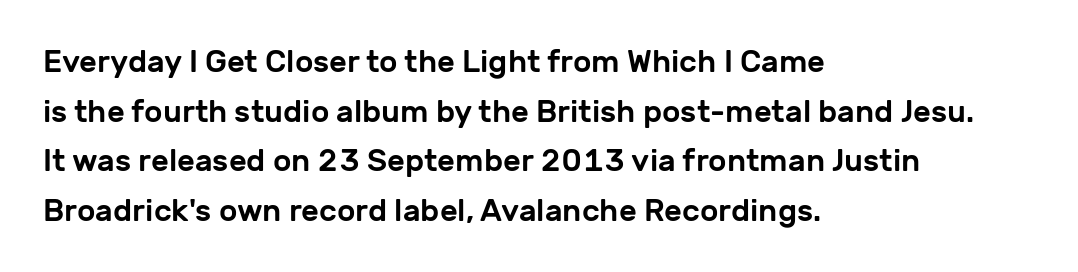
Q: Is the text italic (slanted)? A: No, it is upright.
Q: Is the typeface a serif or a sans-serif typeface? A: Sans-serif.
Q: Is the text underlined? A: No.
Q: How is the paragraph aligned? A: Left-aligned.
Q: Is the spacing between letters normal or unusually wide? A: Normal.
Q: Is the spacing between lines tight, normal or loose? A: Normal.
Q: Width (condensed, normal, or wide)? A: Normal.
Q: Stroke contrast? A: Low.
Q: x-height? A: Medium.
Q: Monospaced? A: No.
